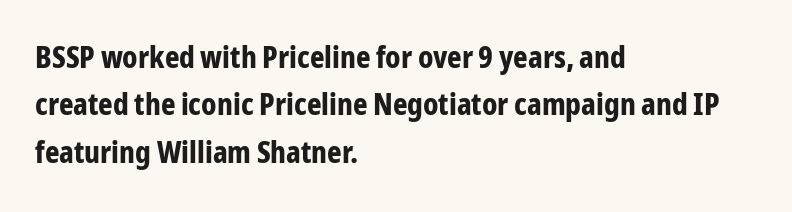
{"serif": "no", "italic": "no", "bold": "yes", "weight": "bold", "width": "condensed", "stroke_contrast": "low", "x_height": "medium", "monospaced": "no", "underline": "no", "align": "left", "line_spacing": "normal", "line_spacing_ratio": 1.53, "letter_spacing": "normal", "letter_spacing_em": 0.0, "glyph_px": 31}
